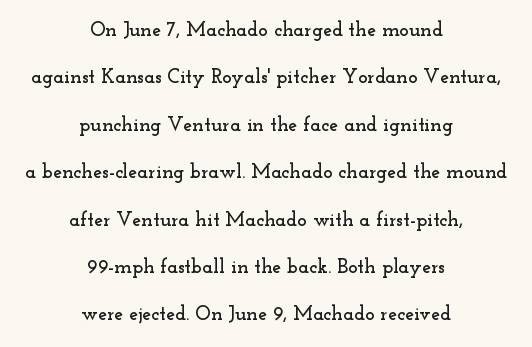
The image shows 20 px text type, upright; set centered, loose line spacing (2.37x), normal letter spacing, not underlined.
